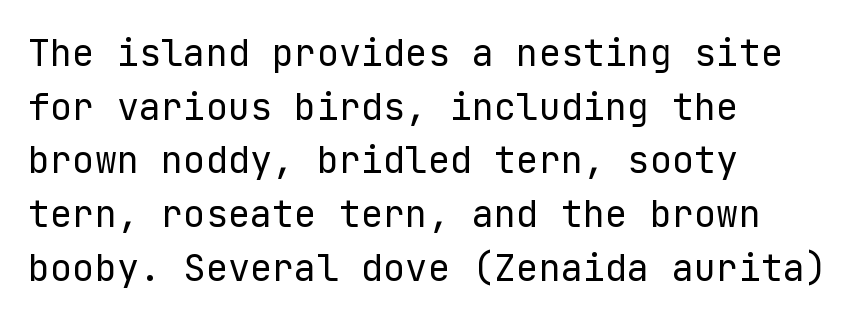
Q: Is the text bold? A: No.
Q: Is the text italic (slanted)? A: No, it is upright.
Q: Is the typeface a serif or a sans-serif typeface? A: Sans-serif.
Q: Is the text underlined? A: No.
Q: How is the paragraph aligned? A: Left-aligned.
Q: Is the spacing between letters normal or unusually wide? A: Normal.
Q: Is the spacing between lines tight, normal or loose? A: Normal.
Q: Width (condensed, normal, or wide)? A: Normal.
Q: Stroke contrast? A: Low.
Q: x-height? A: Medium.
